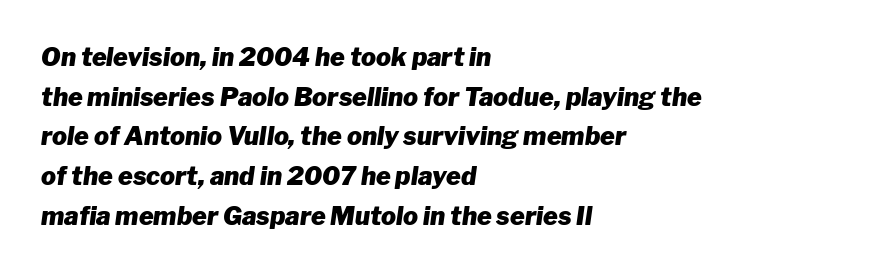
If you drew a line through each stem, it would be angled. The text block is weighted toward the left margin, trailing off unevenly rightward. Summary of weight: heavy, a full bold. These lines keep a tight, regular rhythm from letter to letter.
